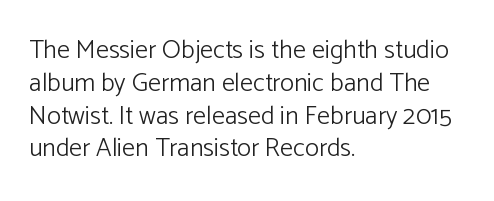
{"italic": "no", "bold": "no", "underline": "no", "align": "left", "line_spacing": "normal", "line_spacing_ratio": 1.26, "letter_spacing": "normal", "letter_spacing_em": 0.0, "glyph_px": 26}
